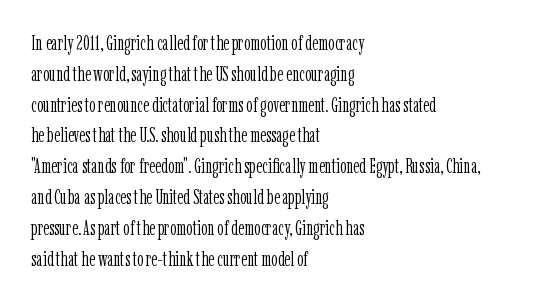
Q: Is the text bold? A: No.
Q: Is the text italic (slanted)? A: No, it is upright.
Q: Is the text underlined? A: No.
Q: How is the paragraph aligned? A: Left-aligned.
Q: Is the spacing between letters normal or unusually wide? A: Normal.
Q: Is the spacing between lines tight, normal or loose? A: Normal.
